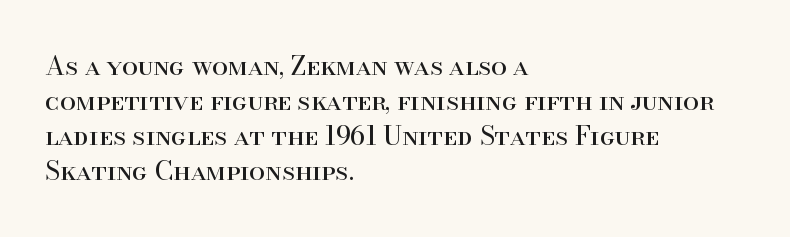
{"italic": "no", "bold": "no", "underline": "no", "align": "left", "line_spacing": "normal", "line_spacing_ratio": 1.35, "letter_spacing": "normal", "letter_spacing_em": 0.0, "glyph_px": 26}
